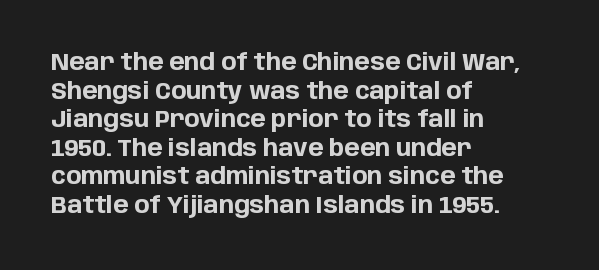
Q: Is the text bold? A: Yes.
Q: Is the text italic (slanted)? A: No, it is upright.
Q: Is the text underlined? A: No.
Q: How is the paragraph aligned? A: Left-aligned.
Q: Is the spacing between letters normal or unusually wide? A: Normal.
